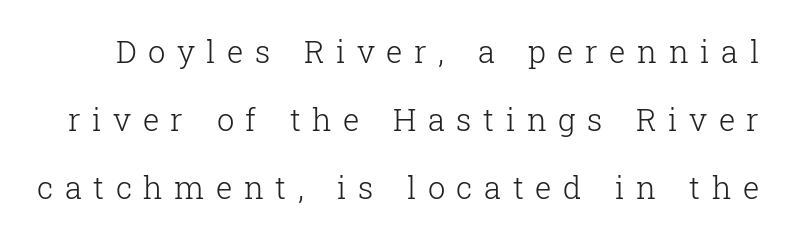
The image shows 31 px light serif type, upright; set loose line spacing (2.19x), unusually wide letter spacing (+0.37 em), not underlined; low stroke contrast and a medium x-height.
